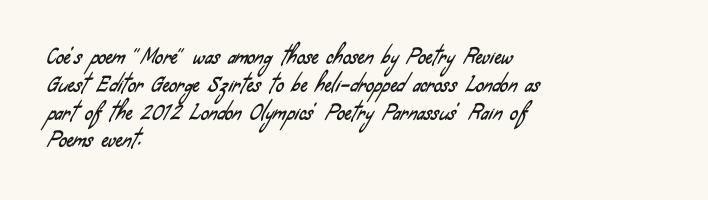
{"underline": "no", "align": "left", "line_spacing": "normal", "line_spacing_ratio": 1.39, "letter_spacing": "normal", "letter_spacing_em": 0.0, "glyph_px": 20}
